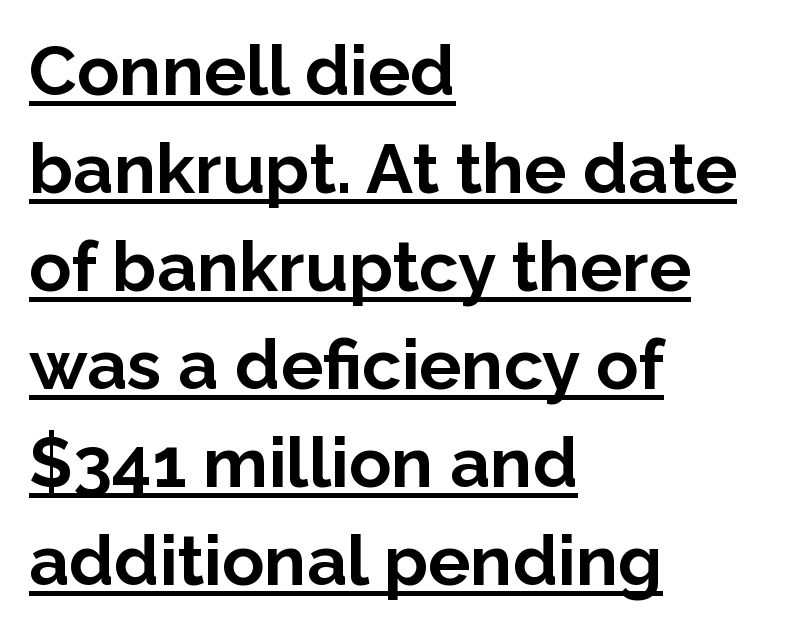
The image shows 70 px bold sans-serif type, upright; set left-aligned, normal line spacing (1.4x), normal letter spacing, underlined; low stroke contrast and a medium x-height.
